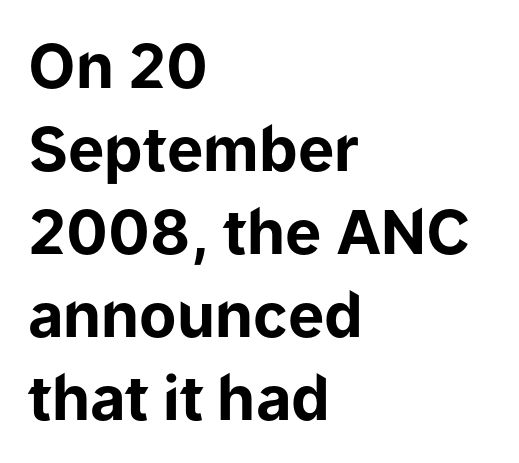
The image shows 61 px bold sans-serif type, upright; set left-aligned, normal line spacing (1.36x), normal letter spacing, not underlined; low stroke contrast and a medium x-height.
